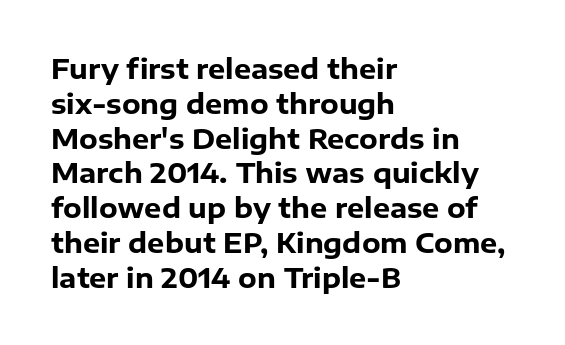
{"italic": "no", "bold": "yes", "underline": "no", "align": "left", "line_spacing": "normal", "line_spacing_ratio": 1.29, "letter_spacing": "normal", "letter_spacing_em": 0.0, "glyph_px": 27}
